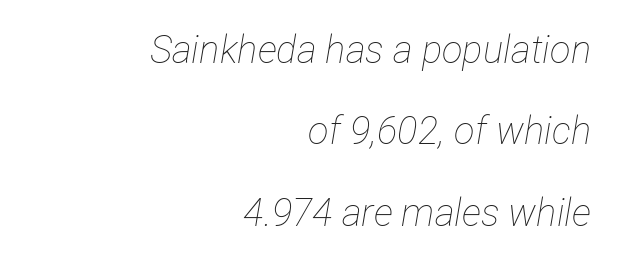
The image shows 38 px thin, condensed type, italic (leaning right); set right-aligned, loose line spacing (2.14x), normal letter spacing, not underlined; low stroke contrast and a medium x-height.
